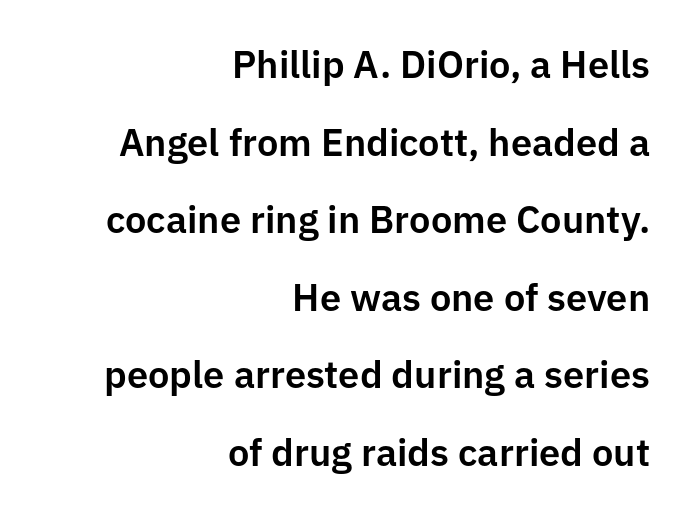
Posture: upright roman. Horizontal alignment here is rightward, an uncommon choice for prose. Varying glyph widths throughout — classic text-font behaviour. A sans-serif font was chosen for this passage.
